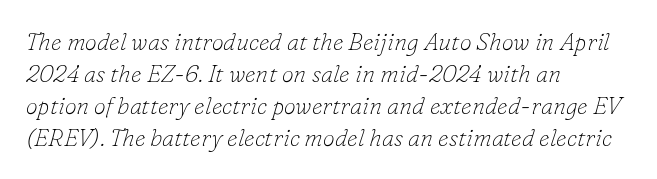
Words appear dense and cohesive because spacing is normal. These lines were composed using italics. Nobody drew a line under any word here. No chunkiness to these letters — they're not bold.
